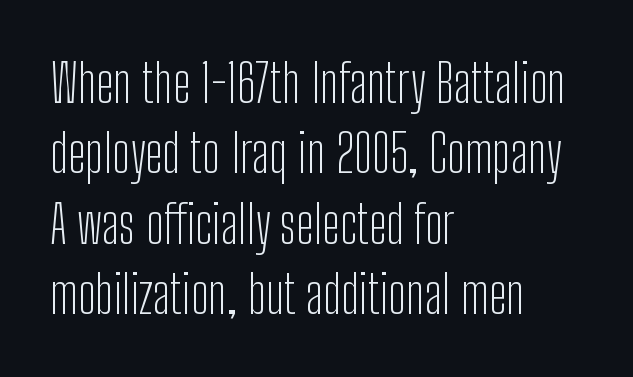
The image shows 53 px light, condensed sans-serif type, upright; set left-aligned, normal line spacing (1.33x), normal letter spacing, not underlined; low stroke contrast and a medium x-height.
